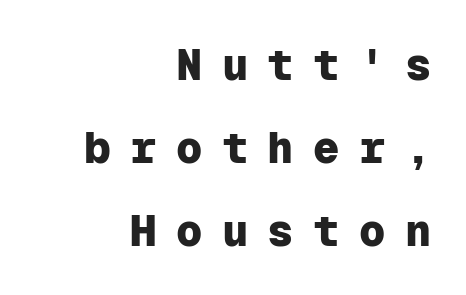
{"serif": "no", "italic": "no", "bold": "yes", "weight": "heavy", "width": "normal", "stroke_contrast": "low", "x_height": "medium", "monospaced": "yes", "underline": "no", "align": "right", "line_spacing_ratio": 1.89, "letter_spacing": "wide", "letter_spacing_em": 0.44, "glyph_px": 44}
